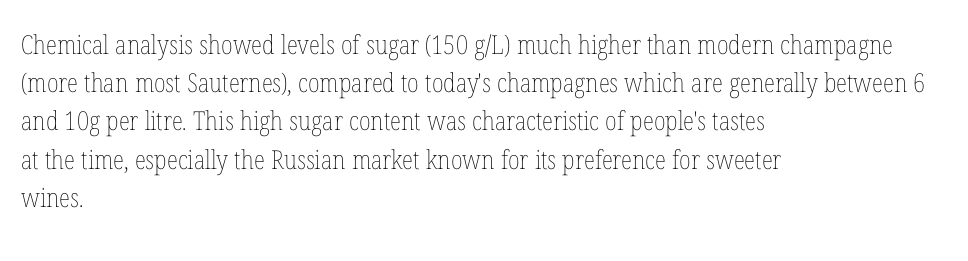
The image shows 26 px text type, upright; set left-aligned, normal line spacing (1.47x), normal letter spacing, not underlined.
